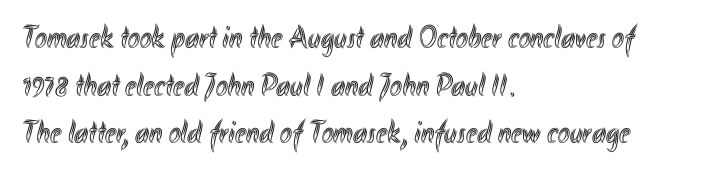
The image shows 32 px condensed type; set left-aligned, normal line spacing (1.49x), normal letter spacing, not underlined; a small x-height.
